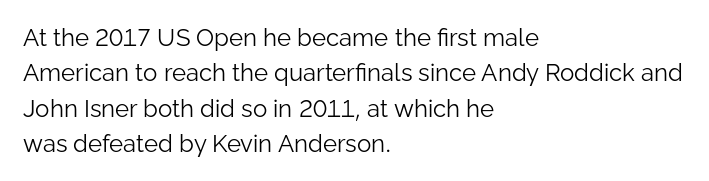
The image shows 24 px text type, upright; set left-aligned, normal line spacing (1.47x), normal letter spacing, not underlined.
